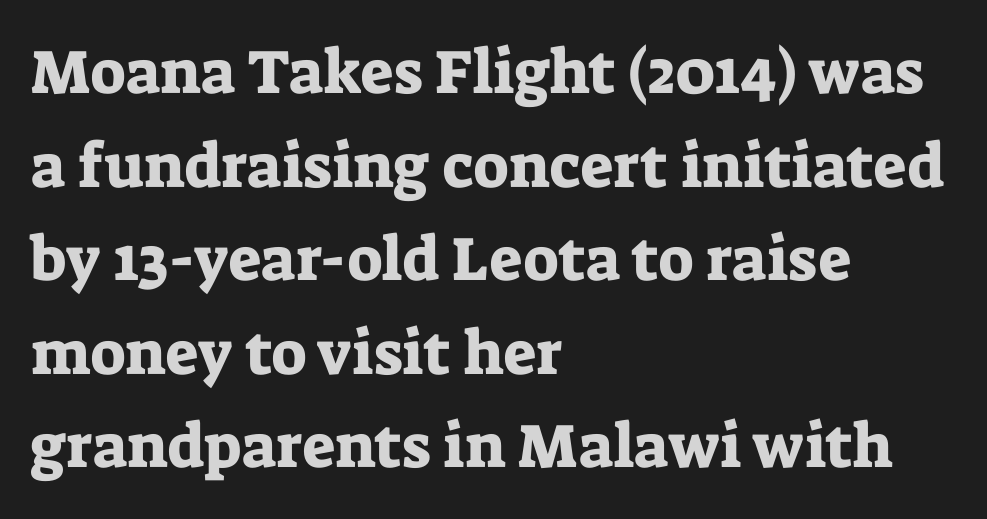
{"serif": "yes", "italic": "no", "width": "normal", "stroke_contrast": "low", "x_height": "medium", "monospaced": "no", "underline": "no", "align": "left", "line_spacing": "normal", "line_spacing_ratio": 1.51, "letter_spacing": "normal", "letter_spacing_em": 0.0, "glyph_px": 62}
